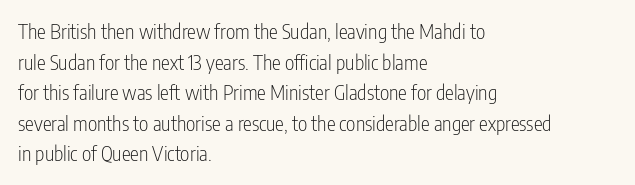
The image shows 20 px text type, upright; set left-aligned, normal line spacing (1.53x), normal letter spacing, not underlined.
